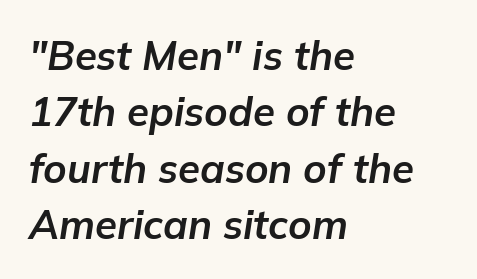
{"italic": "yes", "lean": "right", "slant_degrees": 9, "bold": "yes", "weight": "bold", "width": "normal", "stroke_contrast": "low", "x_height": "medium", "monospaced": "no", "underline": "no", "align": "left", "line_spacing": "normal", "line_spacing_ratio": 1.41, "letter_spacing": "normal", "letter_spacing_em": 0.0, "glyph_px": 40}
